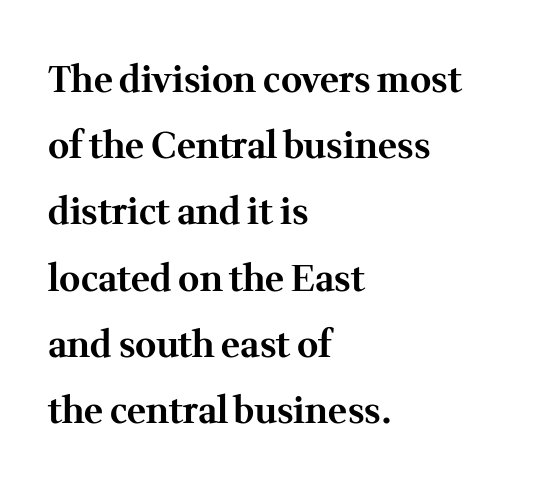
Strokes here are thick enough to call this a true bold. Plain, unruled lines of type. These lines keep a tight, regular rhythm from letter to letter. Ascenders rise straight up at ninety degrees. Each letter keeps its own natural width here, so spacing adapts to shape.
